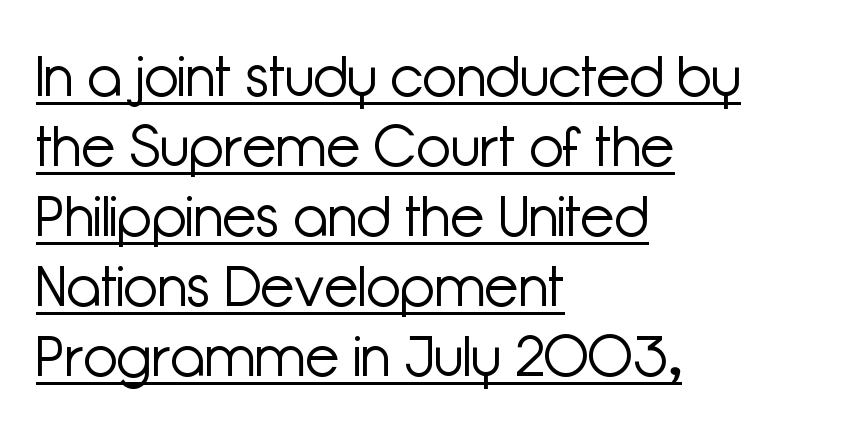
Q: Is the text bold? A: No.
Q: Is the text italic (slanted)? A: No, it is upright.
Q: Is the typeface a serif or a sans-serif typeface? A: Sans-serif.
Q: Is the text underlined? A: Yes.
Q: How is the paragraph aligned? A: Left-aligned.
Q: Is the spacing between letters normal or unusually wide? A: Normal.
Q: Is the spacing between lines tight, normal or loose? A: Normal.
Q: Width (condensed, normal, or wide)? A: Normal.
Q: Stroke contrast? A: Low.
Q: x-height? A: Medium.
Q: Monospaced? A: No.
